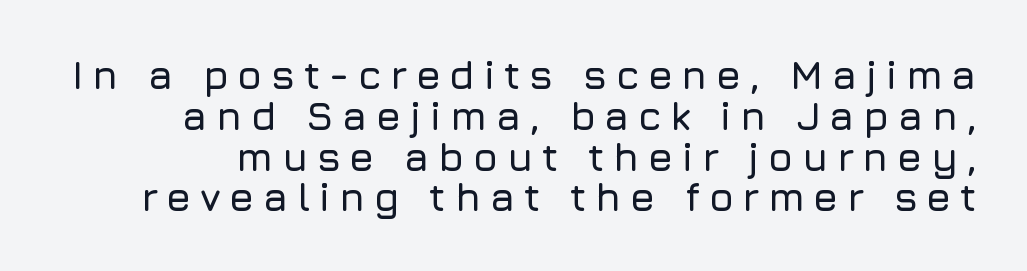
The image shows 40 px sans-serif type, upright; set tight line spacing (1.02x), unusually wide letter spacing (+0.21 em), not underlined; low stroke contrast and a medium x-height.
